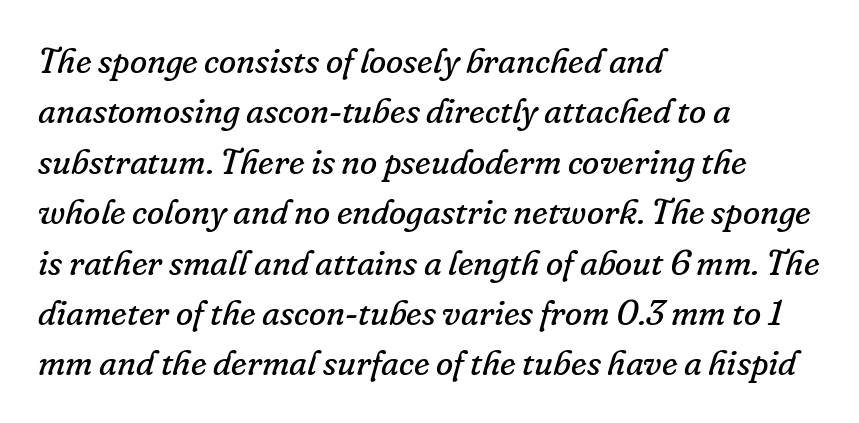
Notice how descenders clear the ascenders below comfortably — that's standard leading. Here the designer chose a conventional face with non-uniform glyph widths. Slanted lettering throughout. Old-style or modern, the face here clearly has serifs. Is the type heavy? It reads as light-to-regular instead. Line beginnings align vertically; line endings do not.
